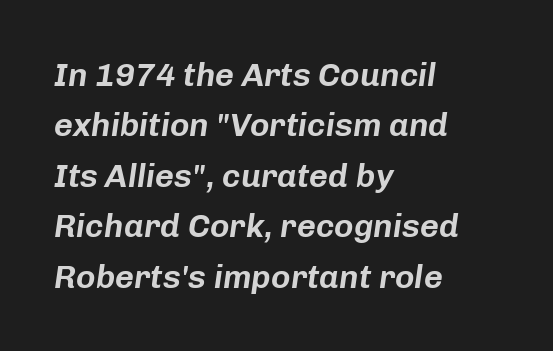
{"italic": "yes", "lean": "right", "slant_degrees": 8, "width": "normal", "stroke_contrast": "low", "x_height": "medium", "monospaced": "no", "underline": "no", "align": "left", "line_spacing": "normal", "line_spacing_ratio": 1.53, "letter_spacing": "normal", "letter_spacing_em": 0.0, "glyph_px": 33}
